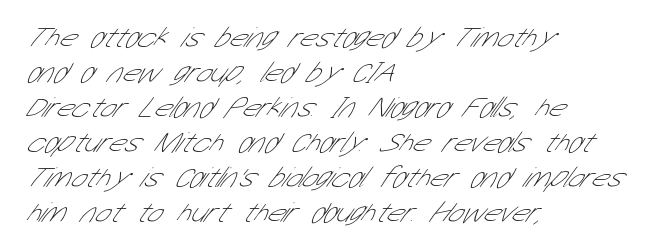
The image shows 29 px thin, condensed sans-serif type; set left-aligned, line spacing 1.21x, normal letter spacing, not underlined; low stroke contrast and a medium x-height.
